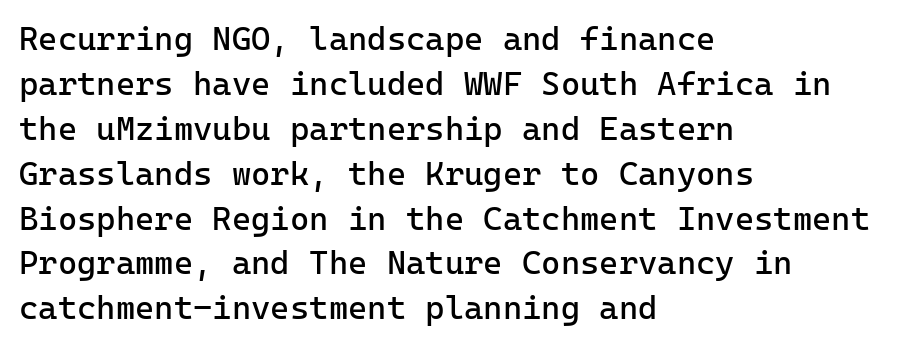
Q: Is the text bold? A: No.
Q: Is the text italic (slanted)? A: No, it is upright.
Q: Is the typeface a serif or a sans-serif typeface? A: Sans-serif.
Q: Is the text underlined? A: No.
Q: How is the paragraph aligned? A: Left-aligned.
Q: Is the spacing between letters normal or unusually wide? A: Normal.
Q: Is the spacing between lines tight, normal or loose? A: Normal.
Q: Width (condensed, normal, or wide)? A: Normal.
Q: Stroke contrast? A: Low.
Q: x-height? A: Medium.
